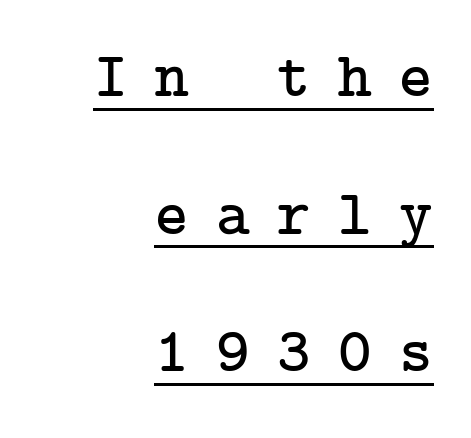
Are there feet on the stems? There are — it's a serif. Each line ends at the same right margin while the left side varies. Compared with typical paragraphs, the rows here are farther apart. The tracking jumps out immediately: characters are airy and widely separated. This is the regular roman posture of the typeface.
